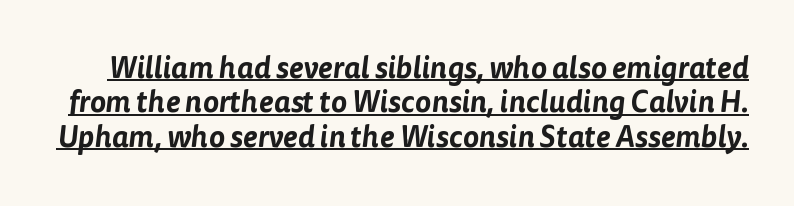
Q: Is the typeface a serif or a sans-serif typeface? A: Sans-serif.
Q: Is the text underlined? A: Yes.
Q: Is the spacing between letters normal or unusually wide? A: Normal.
Q: Is the spacing between lines tight, normal or loose? A: Tight.
Q: Width (condensed, normal, or wide)? A: Normal.
Q: Stroke contrast? A: Low.
Q: x-height? A: Medium.
Q: Monospaced? A: No.
